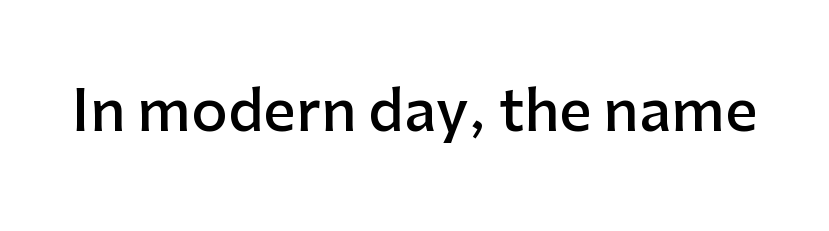
Q: Is the text bold? A: Semi-bold.
Q: Is the text italic (slanted)? A: No, it is upright.
Q: Is the typeface a serif or a sans-serif typeface? A: Sans-serif.
Q: Is the text underlined? A: No.
Q: Is the spacing between letters normal or unusually wide? A: Normal.
Q: Width (condensed, normal, or wide)? A: Normal.
Q: Stroke contrast? A: Low.
Q: x-height? A: Medium.
Q: Monospaced? A: No.
